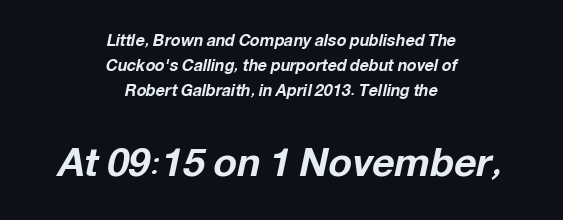
{"italic": "yes", "lean": "right", "slant_degrees": 12, "bold": "yes", "weight": "bold", "width": "normal", "stroke_contrast": "low", "x_height": "medium", "monospaced": "no", "underline": "no", "align": "center", "line_spacing": "normal", "line_spacing_ratio": 1.55, "letter_spacing": "normal", "letter_spacing_em": 0.0, "larger_block": "second", "size_ratio": 2.44, "glyph_px": 39}
